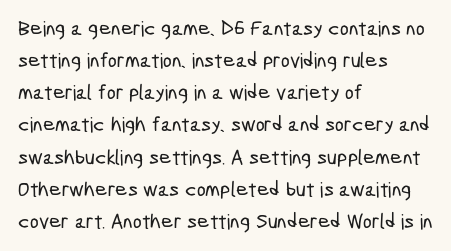
{"underline": "no", "align": "left", "line_spacing": "normal", "line_spacing_ratio": 1.53, "letter_spacing": "normal", "letter_spacing_em": 0.0, "glyph_px": 21}
